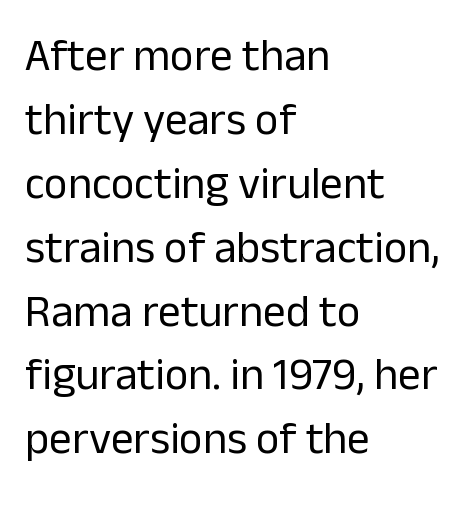
Q: Is the text bold? A: No.
Q: Is the text italic (slanted)? A: No, it is upright.
Q: Is the typeface a serif or a sans-serif typeface? A: Sans-serif.
Q: Is the text underlined? A: No.
Q: How is the paragraph aligned? A: Left-aligned.
Q: Is the spacing between letters normal or unusually wide? A: Normal.
Q: Is the spacing between lines tight, normal or loose? A: Normal.
Q: Width (condensed, normal, or wide)? A: Normal.
Q: Stroke contrast? A: Low.
Q: x-height? A: Medium.
Q: Monospaced? A: No.
